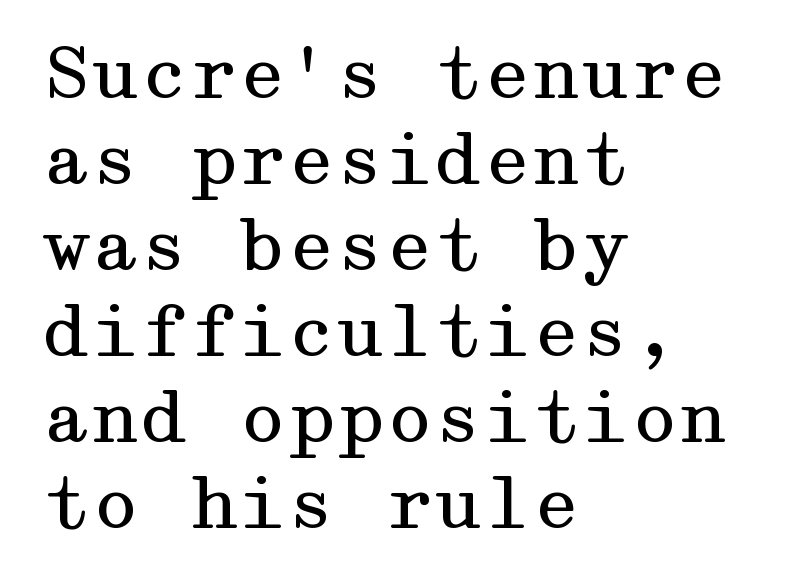
The image shows 70 px regular-weight, wide serif type, upright; set left-aligned, line spacing 1.23x, normal letter spacing, not underlined; medium stroke contrast and a medium x-height.
